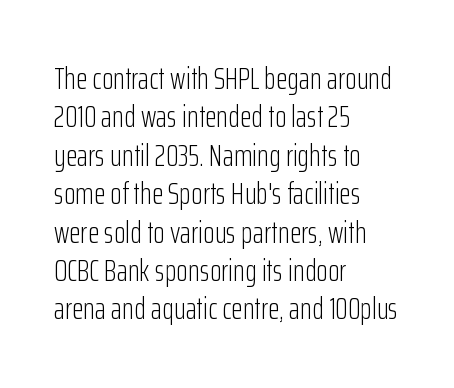
{"serif": "no", "italic": "no", "bold": "no", "weight": "light", "width": "condensed", "stroke_contrast": "low", "x_height": "medium", "monospaced": "no", "underline": "no", "align": "left", "line_spacing": "normal", "line_spacing_ratio": 1.28, "letter_spacing": "normal", "letter_spacing_em": 0.0, "glyph_px": 30}
